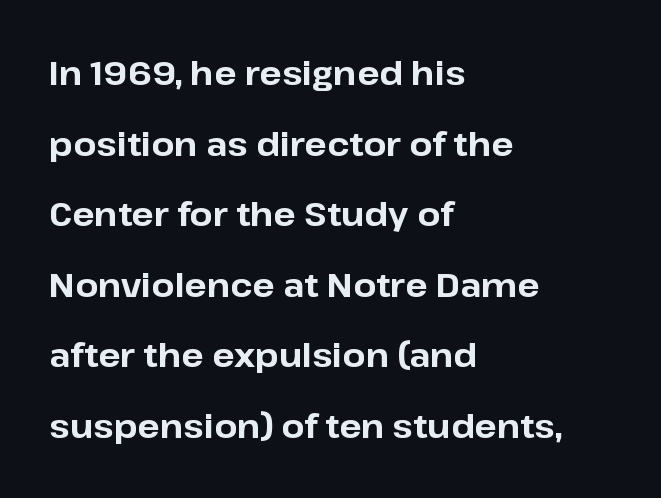
Q: Is the text bold? A: Yes.
Q: Is the text italic (slanted)? A: No, it is upright.
Q: Is the typeface a serif or a sans-serif typeface? A: Sans-serif.
Q: Is the text underlined? A: No.
Q: How is the paragraph aligned? A: Left-aligned.
Q: Is the spacing between letters normal or unusually wide? A: Normal.
Q: Is the spacing between lines tight, normal or loose? A: Loose.
Q: Width (condensed, normal, or wide)? A: Normal.
Q: Stroke contrast? A: Low.
Q: x-height? A: Medium.
Q: Monospaced? A: No.
